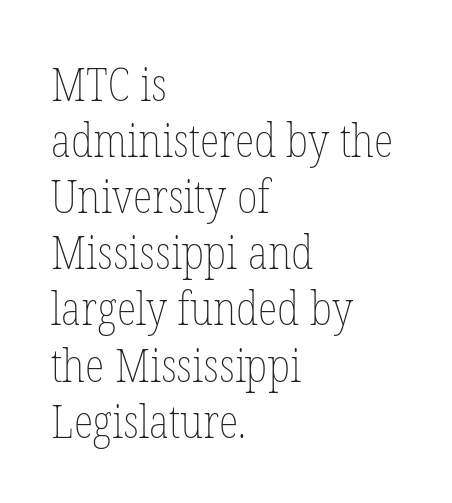
Q: Is the text bold? A: No.
Q: Is the text italic (slanted)? A: No, it is upright.
Q: Is the text underlined? A: No.
Q: How is the paragraph aligned? A: Left-aligned.
Q: Is the spacing between letters normal or unusually wide? A: Normal.
Q: Width (condensed, normal, or wide)? A: Condensed.
Q: Stroke contrast? A: Low.
Q: x-height? A: Medium.
Q: Monospaced? A: No.
